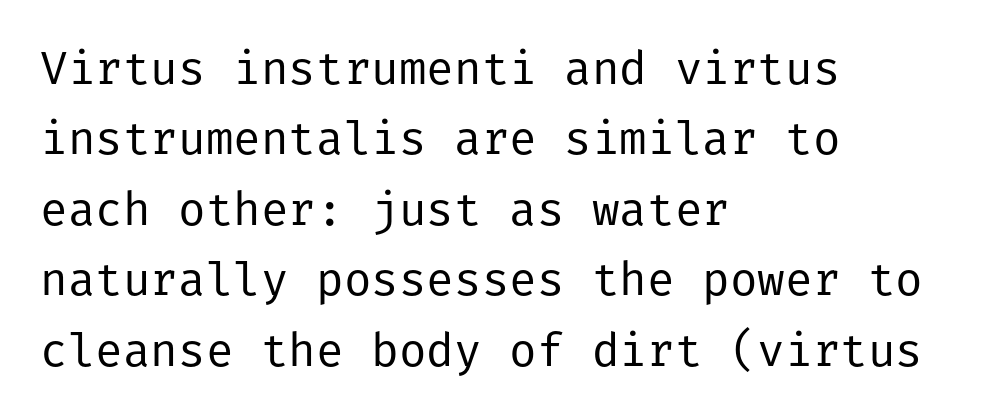
The image shows 46 px regular-weight sans-serif type, upright; set left-aligned, normal line spacing (1.53x), normal letter spacing, not underlined; low stroke contrast and a medium x-height.
